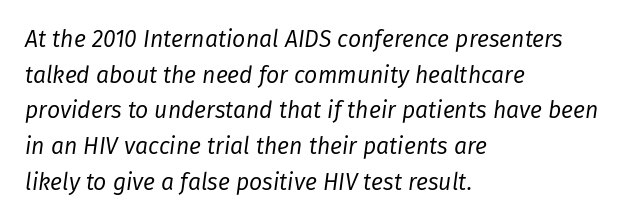
Q: Is the text bold? A: No.
Q: Is the text italic (slanted)? A: Yes, it leans right by about 8 degrees.
Q: Is the text underlined? A: No.
Q: How is the paragraph aligned? A: Left-aligned.
Q: Is the spacing between letters normal or unusually wide? A: Normal.
Q: Is the spacing between lines tight, normal or loose? A: Normal.
